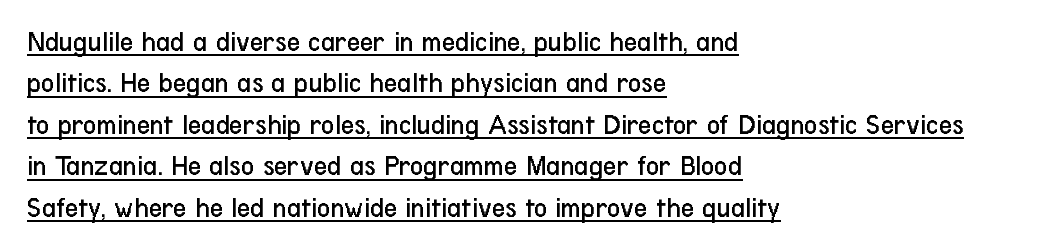
{"serif": "no", "italic": "no", "bold": "no", "weight": "regular", "width": "condensed", "stroke_contrast": "low", "x_height": "medium", "monospaced": "no", "underline": "yes", "align": "left", "line_spacing": "normal", "line_spacing_ratio": 1.43, "letter_spacing": "normal", "letter_spacing_em": 0.0, "glyph_px": 29}
